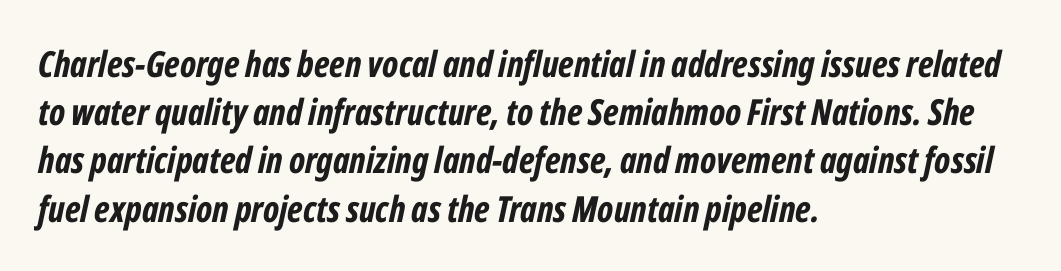
Nobody drew a line under any word here. Compared with typical paragraphs, the rows here are spaced about the same. There's an unmistakable incline to the writing here. These lines carry a lot of weight — the face is fully bold. Spacing verdict: proportional, widths tailored to each character. Short and long lines alike share a common starting point at left.
